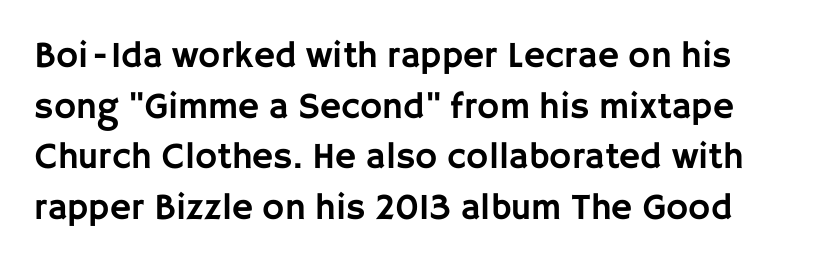
{"serif": "no", "italic": "no", "width": "normal", "stroke_contrast": "low", "x_height": "large", "monospaced": "no", "underline": "no", "line_spacing": "normal", "line_spacing_ratio": 1.37, "letter_spacing": "normal", "letter_spacing_em": 0.0, "glyph_px": 37}
